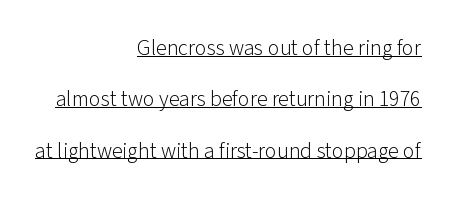
{"italic": "no", "bold": "no", "underline": "yes", "align": "right", "line_spacing": "loose", "line_spacing_ratio": 2.33, "letter_spacing": "normal", "letter_spacing_em": 0.0, "glyph_px": 22}
